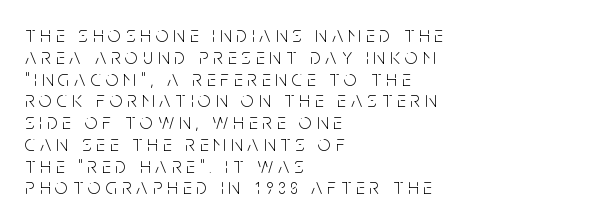
The line texture is sparse and dotted thanks to wide tracking. Vertical spacing — tight. Quick note: underline off. The ragged edge is on the right, which tells us the setting is flush left.
